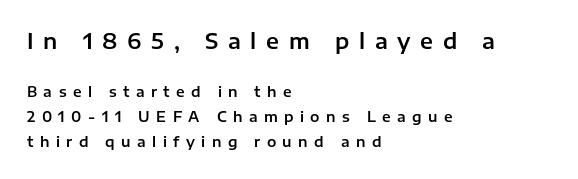
Look at the tracking — it's clearly loosened, letters drifting apart. Just letters on the line, the space beneath them empty. If you drew a line through each stem, it would be perfectly vertical. The face used here appears at its bigger size in the upper chunk.
